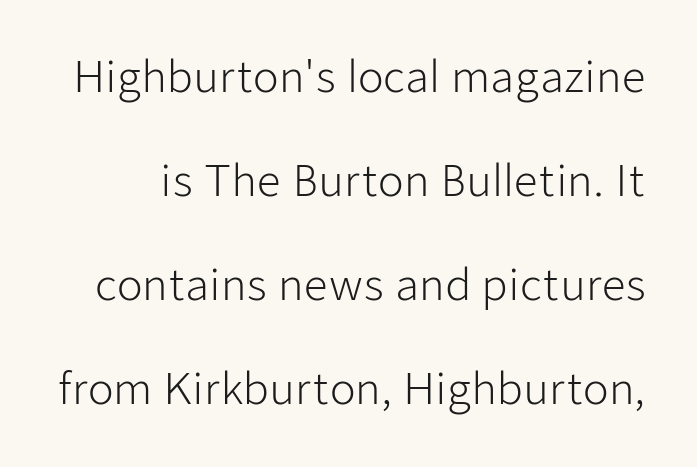
The image shows 42 px light sans-serif type, upright; set loose line spacing (2.48x), normal letter spacing, not underlined; low stroke contrast and a medium x-height.
